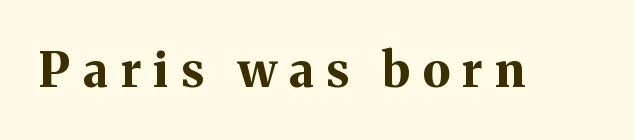
Q: Is the text bold? A: Yes.
Q: Is the text italic (slanted)? A: No, it is upright.
Q: Is the typeface a serif or a sans-serif typeface? A: Serif.
Q: Is the text underlined? A: No.
Q: Is the spacing between letters normal or unusually wide? A: Unusually wide.
Q: Width (condensed, normal, or wide)? A: Normal.
Q: Stroke contrast? A: Medium.
Q: x-height? A: Medium.
Q: Monospaced? A: No.
